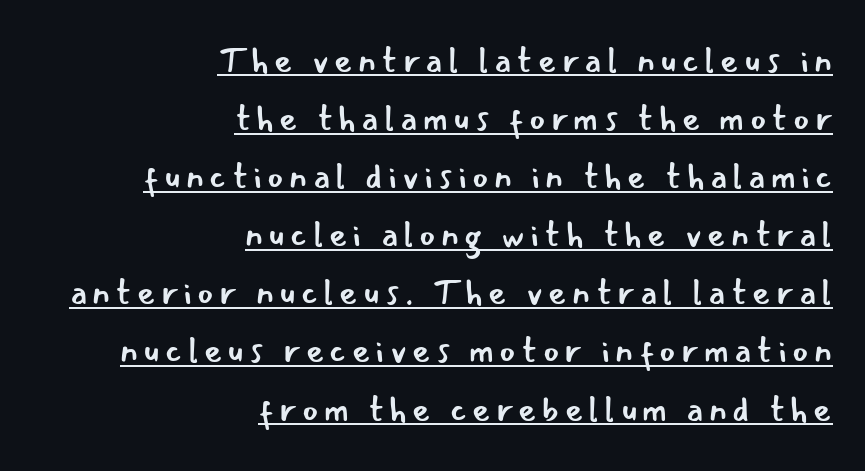
Q: Is the text bold? A: No.
Q: Is the text italic (slanted)? A: No, it is upright.
Q: Is the typeface a serif or a sans-serif typeface? A: Sans-serif.
Q: Is the text underlined? A: Yes.
Q: How is the paragraph aligned? A: Right-aligned.
Q: Is the spacing between lines tight, normal or loose? A: Normal.
Q: Width (condensed, normal, or wide)? A: Normal.
Q: Stroke contrast? A: Low.
Q: x-height? A: Small.
Q: Monospaced? A: No.
